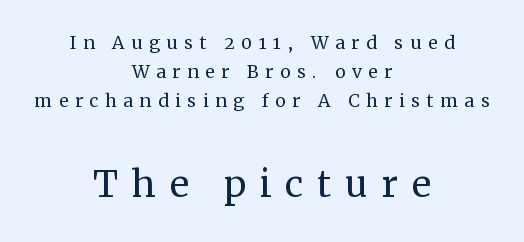
{"serif": "yes", "italic": "no", "bold": "no", "weight": "regular", "width": "normal", "stroke_contrast": "medium", "x_height": "medium", "monospaced": "no", "underline": "no", "align": "center", "line_spacing_ratio": 1.2, "letter_spacing": "wide", "letter_spacing_em": 0.27, "larger_block": "second", "size_ratio": 2.04, "glyph_px": 49}
